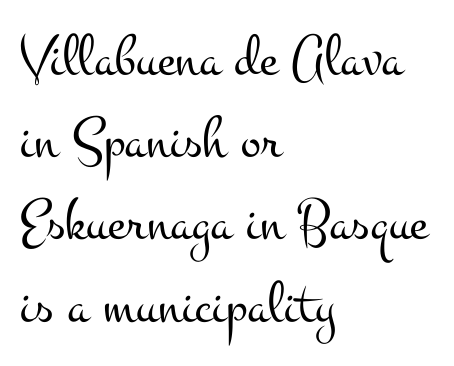
Q: Is the text bold? A: No.
Q: Is the text italic (slanted)? A: Yes.
Q: Is the typeface a serif or a sans-serif typeface? A: Serif.
Q: Is the text underlined? A: No.
Q: How is the paragraph aligned? A: Left-aligned.
Q: Is the spacing between letters normal or unusually wide? A: Normal.
Q: Is the spacing between lines tight, normal or loose? A: Normal.
Q: Width (condensed, normal, or wide)? A: Wide.
Q: Stroke contrast? A: Medium.
Q: x-height? A: Small.
Q: Monospaced? A: No.
